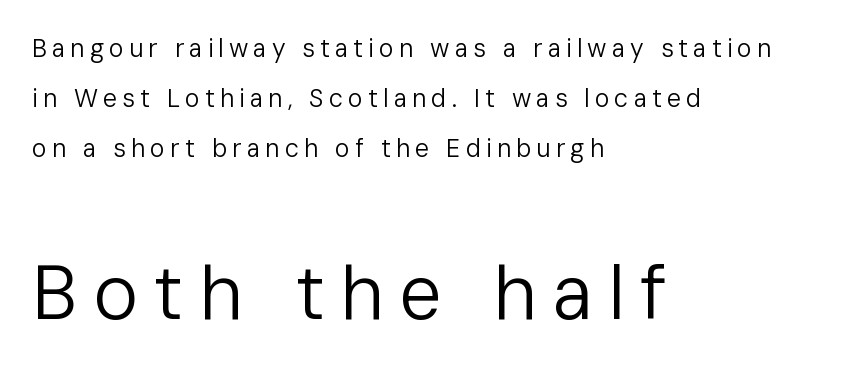
The image shows 76 px regular-weight sans-serif type, upright; set left-aligned, loose line spacing (2.0x), unusually wide letter spacing (+0.2 em), not underlined; the second (bottom) block is 3.04x larger; low stroke contrast and a medium x-height.
